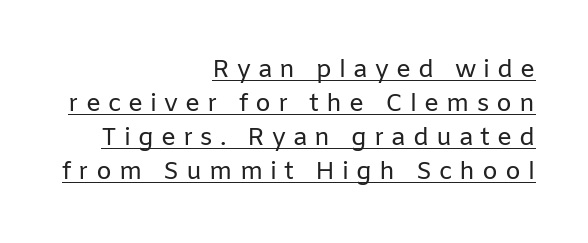
The image shows 25 px text type, upright; set right-aligned, normal line spacing (1.36x), unusually wide letter spacing (+0.28 em), underlined.
